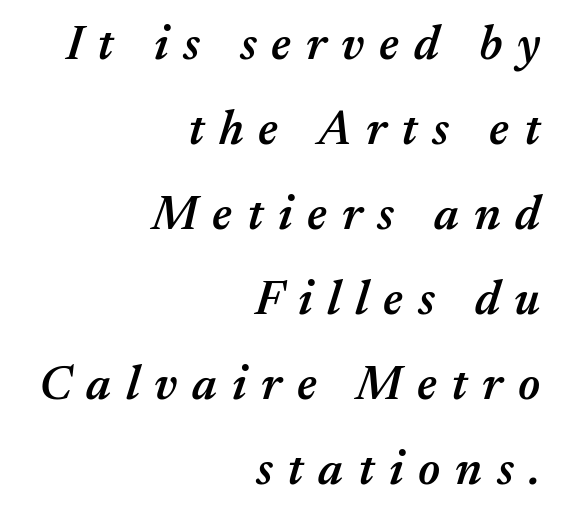
{"italic": "yes", "lean": "right", "slant_degrees": 17, "bold": "semi", "weight": "semibold", "width": "normal", "stroke_contrast": "medium", "x_height": "medium", "monospaced": "no", "underline": "no", "align": "right", "line_spacing_ratio": 1.77, "letter_spacing": "wide", "letter_spacing_em": 0.31, "glyph_px": 48}
